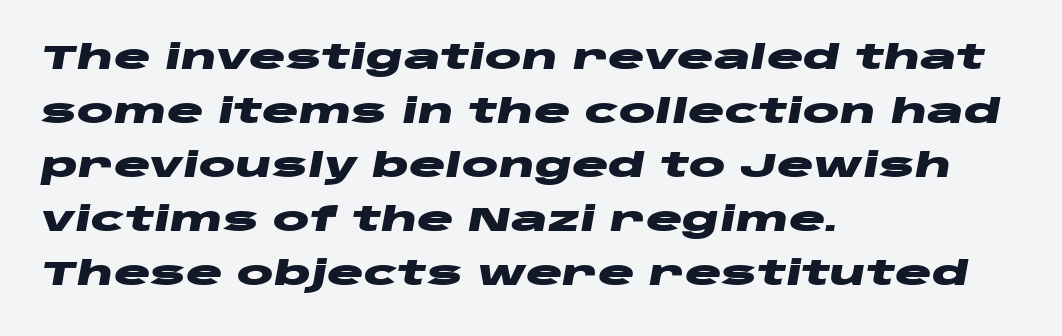
Observe the lean: these are italic letterforms. Leftover space on each line is placed entirely after the last word. Just letters on the line, the space beneath them empty. The face used here is rendered with its standard letterfit. Regular leading. Each letter keeps its own natural width here, so spacing adapts to shape.
